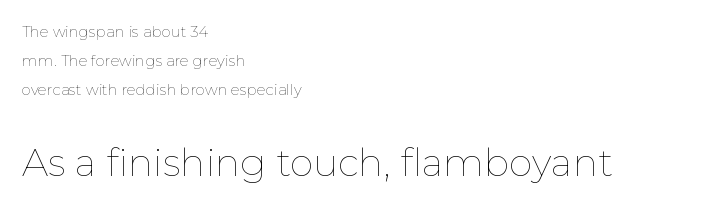
Q: Is the text bold? A: No.
Q: Is the text italic (slanted)? A: No, it is upright.
Q: Is the text underlined? A: No.
Q: How is the paragraph aligned? A: Left-aligned.
Q: Is the spacing between letters normal or unusually wide? A: Normal.
Q: Is the spacing between lines tight, normal or loose? A: Loose.
Q: Which block of text is set in a larger size, the first (top) or the second (bottom)? A: The second (bottom) one.
Q: Width (condensed, normal, or wide)? A: Normal.
Q: Stroke contrast? A: Low.
Q: x-height? A: Medium.
Q: Monospaced? A: No.
